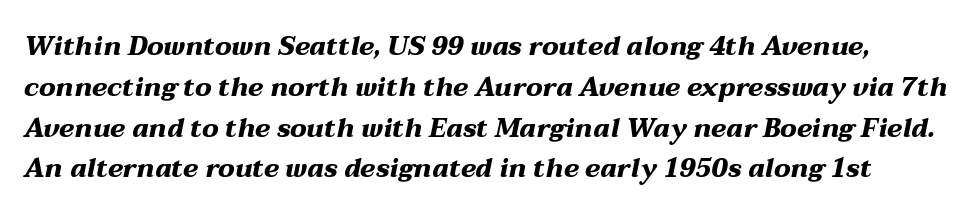
{"italic": "yes", "lean": "right", "slant_degrees": 12, "bold": "yes", "underline": "no", "line_spacing": "normal", "line_spacing_ratio": 1.57, "letter_spacing": "normal", "letter_spacing_em": 0.0, "glyph_px": 26}
